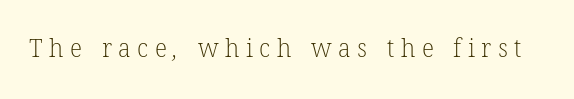
{"bold": "no", "underline": "no", "letter_spacing": "wide", "letter_spacing_em": 0.25, "glyph_px": 26}
